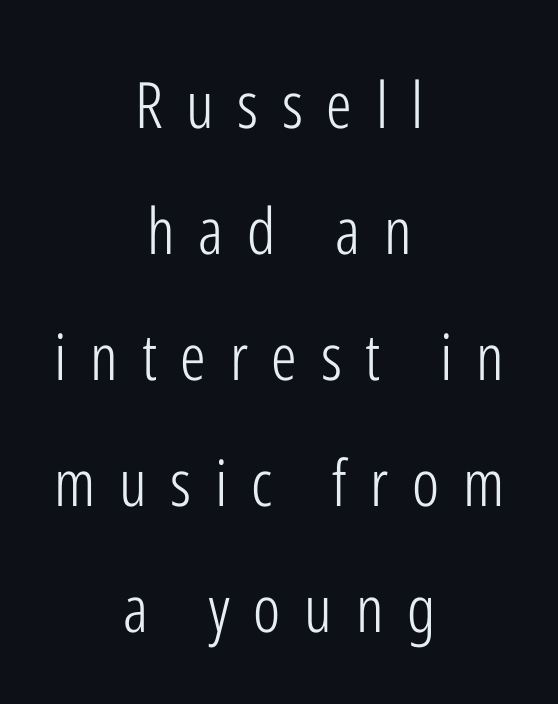
Q: Is the text bold? A: No.
Q: Is the text italic (slanted)? A: No, it is upright.
Q: Is the typeface a serif or a sans-serif typeface? A: Sans-serif.
Q: Is the text underlined? A: No.
Q: How is the paragraph aligned? A: Centered.
Q: Is the spacing between letters normal or unusually wide? A: Unusually wide.
Q: Is the spacing between lines tight, normal or loose? A: Loose.
Q: Width (condensed, normal, or wide)? A: Condensed.
Q: Stroke contrast? A: Low.
Q: x-height? A: Medium.
Q: Monospaced? A: No.
